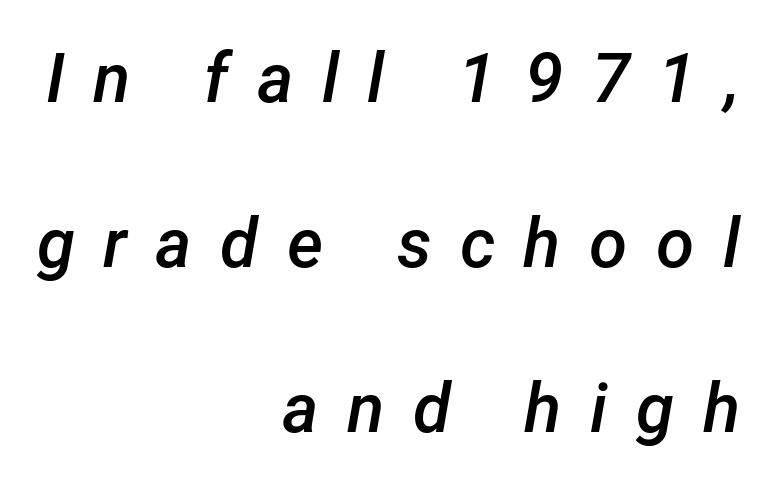
The image shows 69 px semibold type, italic (leaning right); set right-aligned, loose line spacing (2.39x), unusually wide letter spacing (+0.41 em), not underlined; low stroke contrast and a medium x-height.
